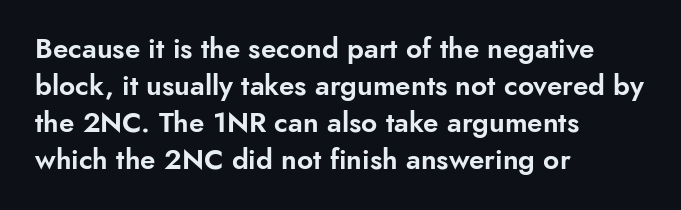
{"serif": "no", "italic": "no", "width": "normal", "stroke_contrast": "low", "x_height": "small", "monospaced": "no", "underline": "no", "align": "left", "line_spacing": "normal", "line_spacing_ratio": 1.32, "letter_spacing": "normal", "letter_spacing_em": 0.0, "glyph_px": 28}
